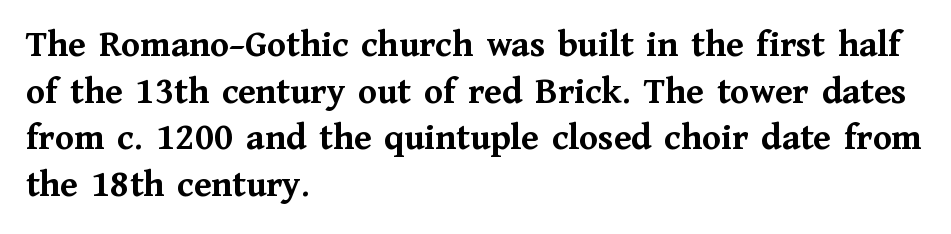
Does the lettering tilt? It doesn't — this is upright. Unlike a clean sans, this face finishes its strokes with serifs. The passage shown is emphatically bold. Is this a fixed-width face? No — the glyphs have proportional, varying widths.
